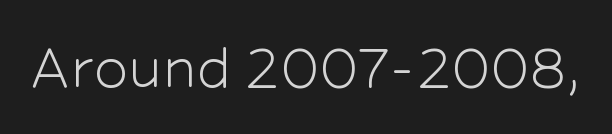
Weight: in the light-to-regular range. Quick note: underline off. The axis of the letterforms is exactly vertical. Think of a printed novel: that variable character pitch is what you see here. Check where the strokes stop: nothing finishes them off — pure sans. The line texture is even and compact thanks to regular tracking.
